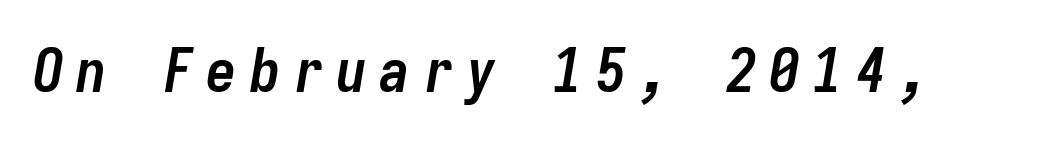
Q: Is the text bold? A: Yes.
Q: Is the text italic (slanted)? A: Yes, it leans right by about 9 degrees.
Q: Is the text underlined? A: No.
Q: Is the spacing between letters normal or unusually wide? A: Unusually wide.
Q: Width (condensed, normal, or wide)? A: Condensed.
Q: Stroke contrast? A: Low.
Q: x-height? A: Medium.
Q: Monospaced? A: Yes.
